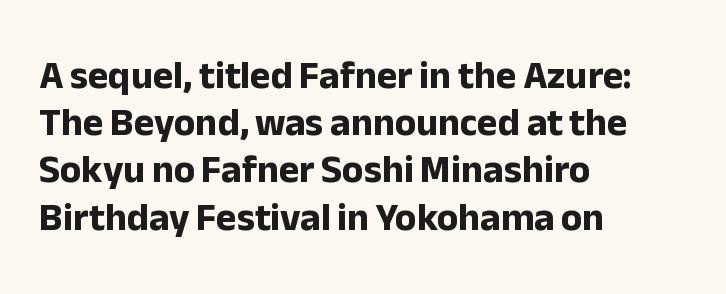
The image shows 39 px bold sans-serif type, upright; set left-aligned, line spacing 1.21x, normal letter spacing, not underlined; low stroke contrast and a medium x-height.
